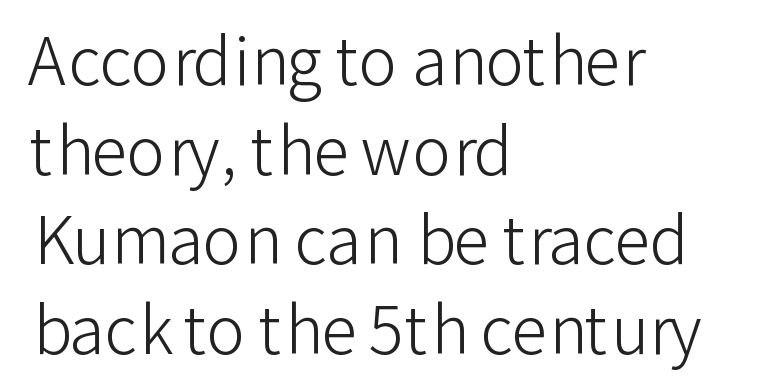
Q: Is the text bold? A: No.
Q: Is the text italic (slanted)? A: No, it is upright.
Q: Is the typeface a serif or a sans-serif typeface? A: Sans-serif.
Q: Is the text underlined? A: No.
Q: How is the paragraph aligned? A: Left-aligned.
Q: Is the spacing between letters normal or unusually wide? A: Normal.
Q: Is the spacing between lines tight, normal or loose? A: Normal.
Q: Width (condensed, normal, or wide)? A: Normal.
Q: Stroke contrast? A: Low.
Q: x-height? A: Medium.
Q: Monospaced? A: No.
